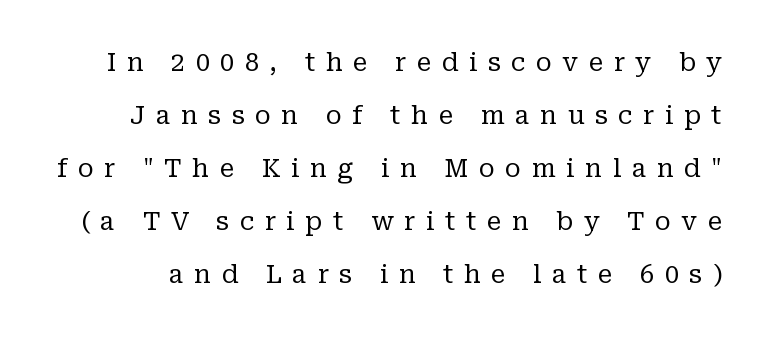
{"italic": "no", "bold": "no", "underline": "no", "line_spacing": "loose", "line_spacing_ratio": 2.12, "letter_spacing": "wide", "letter_spacing_em": 0.42, "glyph_px": 25}
